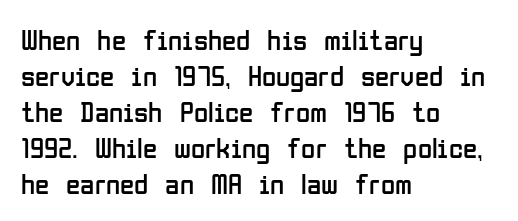
The image shows 29 px regular-weight, condensed sans-serif type, upright; set left-aligned, line spacing 1.24x, normal letter spacing, not underlined; low stroke contrast and a medium x-height.
